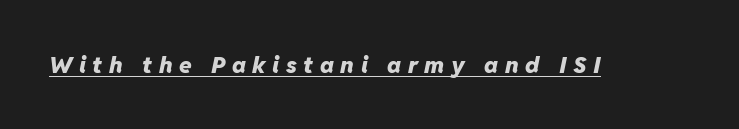
Q: Is the text bold? A: Yes.
Q: Is the text italic (slanted)? A: Yes, it leans right by about 11 degrees.
Q: Is the text underlined? A: Yes.
Q: Is the spacing between letters normal or unusually wide? A: Unusually wide.
